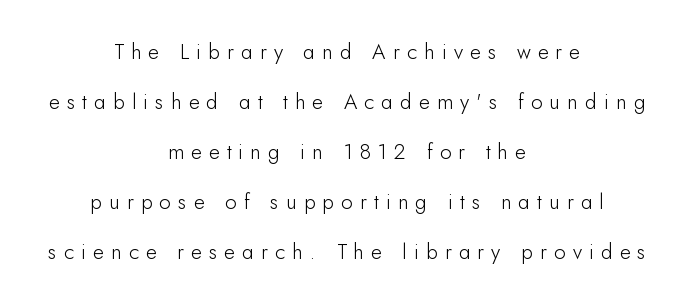
The image shows 21 px text type, upright; set centered, loose line spacing (2.38x), unusually wide letter spacing (+0.34 em), not underlined.
